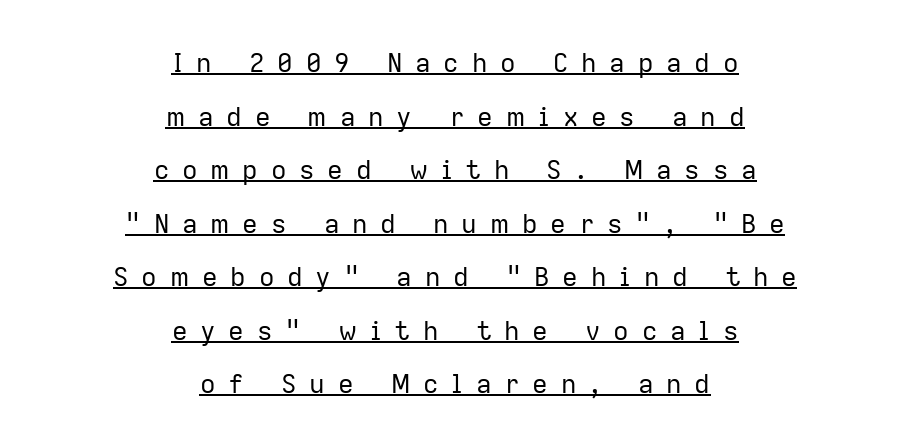
{"italic": "no", "bold": "no", "underline": "yes", "align": "center", "line_spacing": "loose", "line_spacing_ratio": 2.06, "letter_spacing": "wide", "letter_spacing_em": 0.49, "glyph_px": 26}
